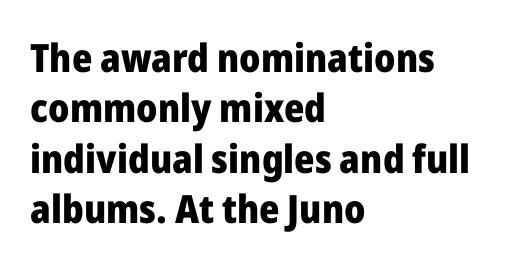
Q: Is the text bold? A: Yes.
Q: Is the text italic (slanted)? A: No, it is upright.
Q: Is the typeface a serif or a sans-serif typeface? A: Sans-serif.
Q: Is the text underlined? A: No.
Q: How is the paragraph aligned? A: Left-aligned.
Q: Is the spacing between letters normal or unusually wide? A: Normal.
Q: Is the spacing between lines tight, normal or loose? A: Normal.
Q: Width (condensed, normal, or wide)? A: Normal.
Q: Stroke contrast? A: Low.
Q: x-height? A: Medium.
Q: Monospaced? A: No.
